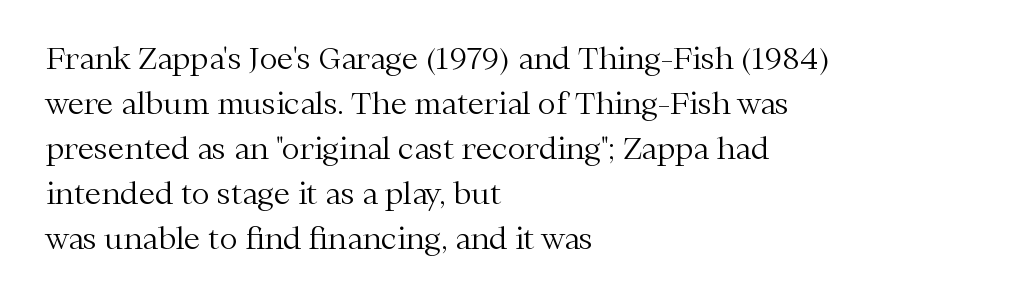
{"serif": "yes", "italic": "no", "bold": "no", "weight": "light", "width": "normal", "stroke_contrast": "medium", "x_height": "medium", "monospaced": "no", "underline": "no", "align": "left", "line_spacing": "normal", "line_spacing_ratio": 1.5, "letter_spacing": "normal", "letter_spacing_em": 0.0, "glyph_px": 30}
